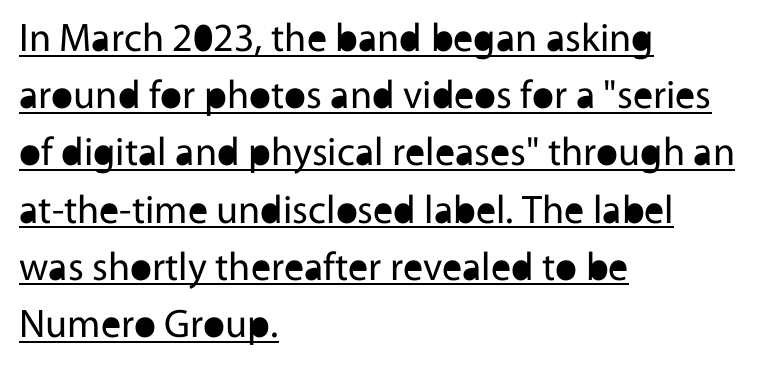
The image shows 40 px regular-weight sans-serif type, upright; set left-aligned, normal line spacing (1.43x), normal letter spacing, underlined; a medium x-height.
